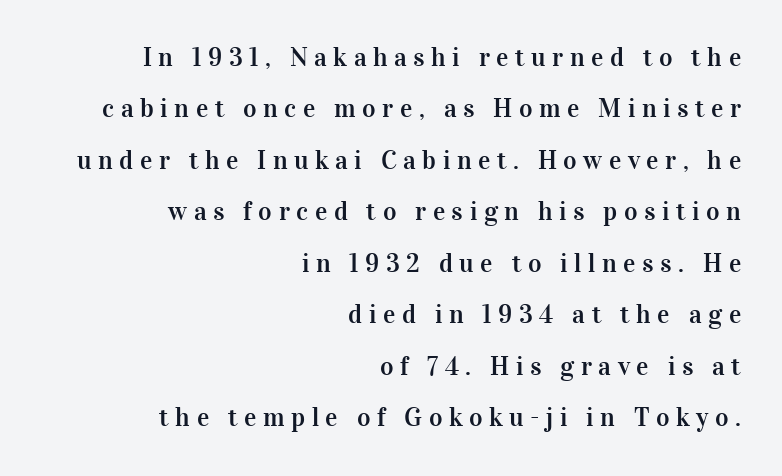
{"italic": "no", "underline": "no", "align": "right", "line_spacing": "loose", "line_spacing_ratio": 1.98, "letter_spacing": "wide", "letter_spacing_em": 0.25, "glyph_px": 26}
